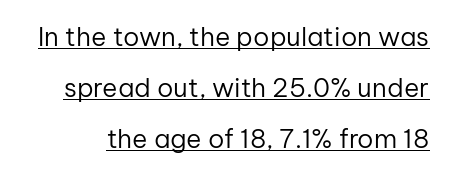
Q: Is the text bold? A: No.
Q: Is the text italic (slanted)? A: No, it is upright.
Q: Is the text underlined? A: Yes.
Q: Is the spacing between letters normal or unusually wide? A: Normal.
Q: Is the spacing between lines tight, normal or loose? A: Loose.
